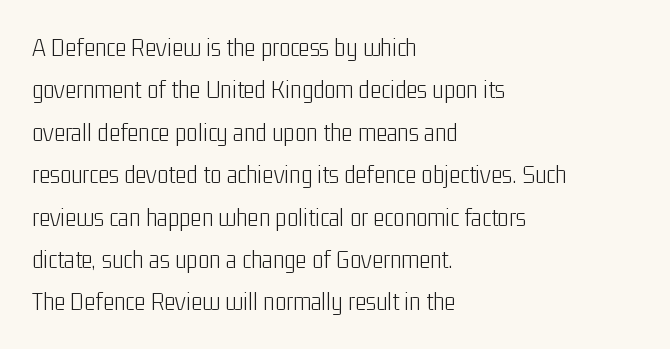
Q: Is the text bold? A: No.
Q: Is the text italic (slanted)? A: No, it is upright.
Q: Is the text underlined? A: No.
Q: How is the paragraph aligned? A: Left-aligned.
Q: Is the spacing between letters normal or unusually wide? A: Normal.
Q: Is the spacing between lines tight, normal or loose? A: Normal.
